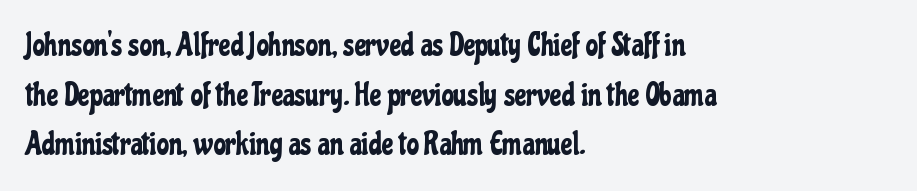
The image shows 31 px condensed sans-serif type, upright; set left-aligned, normal line spacing (1.6x), normal letter spacing, not underlined; low stroke contrast and a medium x-height.
